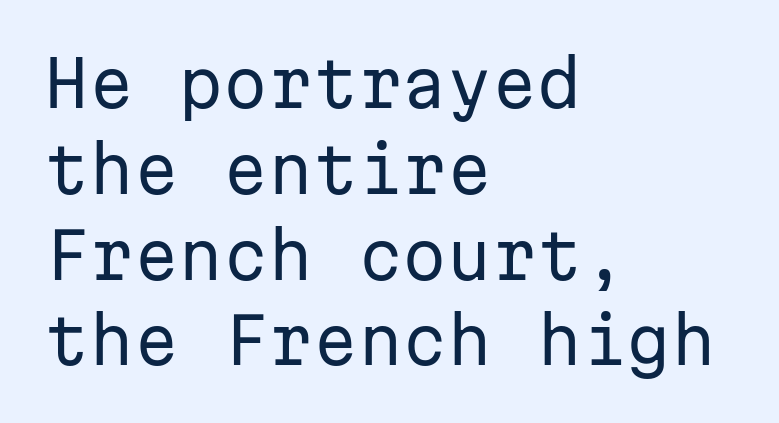
{"serif": "no", "italic": "no", "bold": "no", "weight": "regular", "width": "normal", "stroke_contrast": "low", "x_height": "medium", "monospaced": "yes", "underline": "no", "align": "left", "line_spacing": "normal", "line_spacing_ratio": 1.34, "letter_spacing": "normal", "letter_spacing_em": 0.0, "glyph_px": 64}
